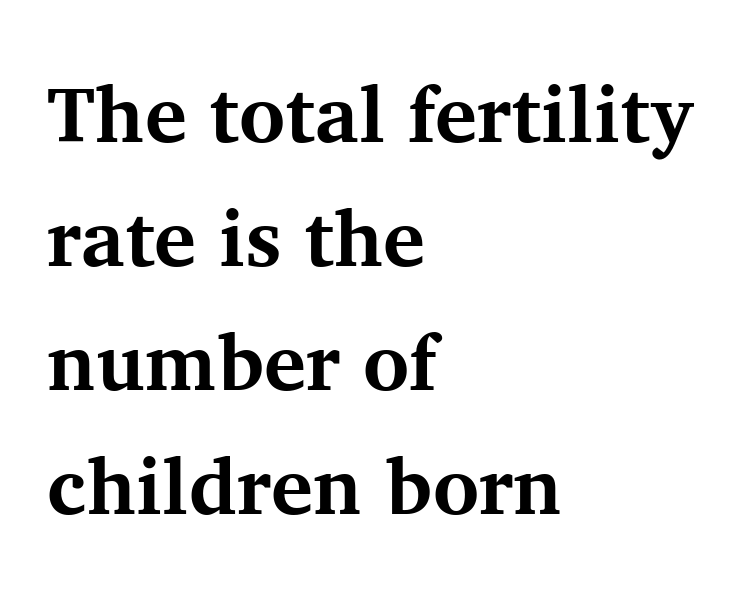
The gap between lines stays unmarked. Is the block centered? No — it sits flush against the left margin. Every letter is thick-stroked: bold, no question. Each new line begins a customary step beneath the previous one.
